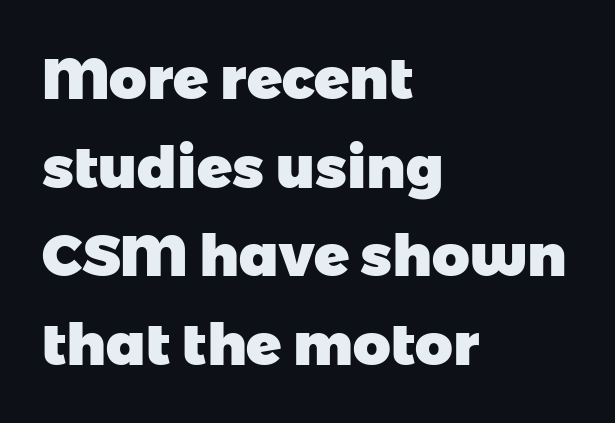
Q: Is the text bold? A: Yes.
Q: Is the typeface a serif or a sans-serif typeface? A: Sans-serif.
Q: Is the text underlined? A: No.
Q: How is the paragraph aligned? A: Left-aligned.
Q: Is the spacing between letters normal or unusually wide? A: Normal.
Q: Is the spacing between lines tight, normal or loose? A: Normal.
Q: Width (condensed, normal, or wide)? A: Normal.
Q: Stroke contrast? A: Low.
Q: x-height? A: Medium.
Q: Monospaced? A: No.
